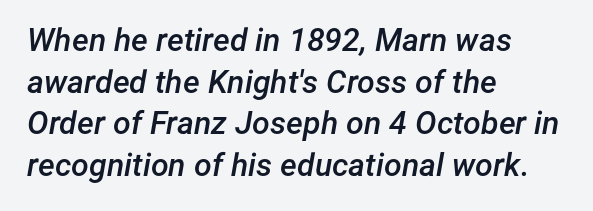
Q: Is the text bold? A: Semi-bold.
Q: Is the text italic (slanted)? A: Yes, it leans right by about 12 degrees.
Q: Is the text underlined? A: No.
Q: How is the paragraph aligned? A: Left-aligned.
Q: Is the spacing between letters normal or unusually wide? A: Normal.
Q: Is the spacing between lines tight, normal or loose? A: Normal.
Q: Width (condensed, normal, or wide)? A: Normal.
Q: Stroke contrast? A: Low.
Q: x-height? A: Medium.
Q: Monospaced? A: No.
